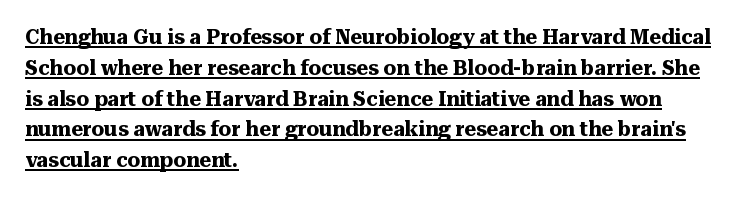
Q: Is the text bold? A: Yes.
Q: Is the text italic (slanted)? A: No, it is upright.
Q: Is the text underlined? A: Yes.
Q: How is the paragraph aligned? A: Left-aligned.
Q: Is the spacing between letters normal or unusually wide? A: Normal.
Q: Is the spacing between lines tight, normal or loose? A: Normal.
